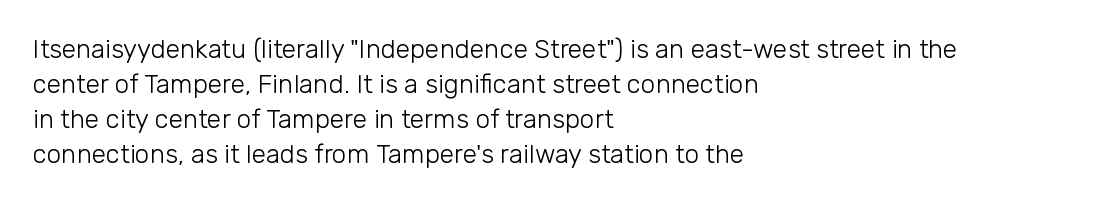
Q: Is the text bold? A: No.
Q: Is the text italic (slanted)? A: No, it is upright.
Q: Is the text underlined? A: No.
Q: How is the paragraph aligned? A: Left-aligned.
Q: Is the spacing between letters normal or unusually wide? A: Normal.
Q: Is the spacing between lines tight, normal or loose? A: Normal.
